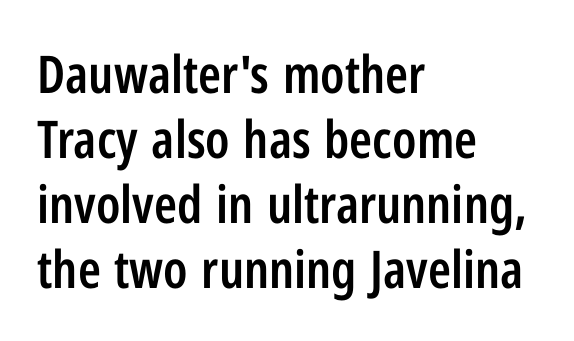
The image shows 52 px semibold, condensed sans-serif type, upright; set left-aligned, normal line spacing (1.25x), normal letter spacing, not underlined; low stroke contrast and a medium x-height.
